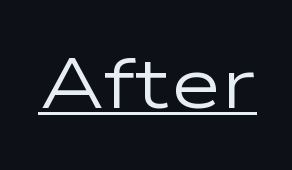
Q: Is the text bold? A: No.
Q: Is the text italic (slanted)? A: No, it is upright.
Q: Is the typeface a serif or a sans-serif typeface? A: Sans-serif.
Q: Is the text underlined? A: Yes.
Q: Is the spacing between letters normal or unusually wide? A: Normal.
Q: Width (condensed, normal, or wide)? A: Wide.
Q: Stroke contrast? A: Low.
Q: x-height? A: Medium.
Q: Monospaced? A: No.
